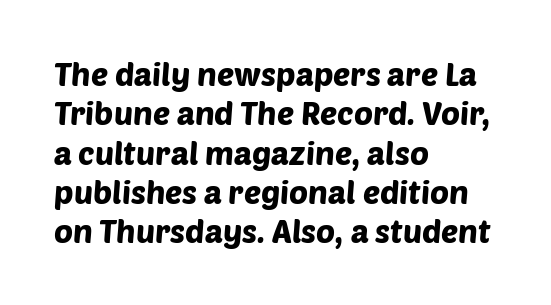
Reading down the block, your eye returns to a fixed left position each line. The rendering uses natural spacing where letterforms have individual widths. Clear beneath every line of the passage. Letterform terminals end flat and unadorned throughout the passage.
